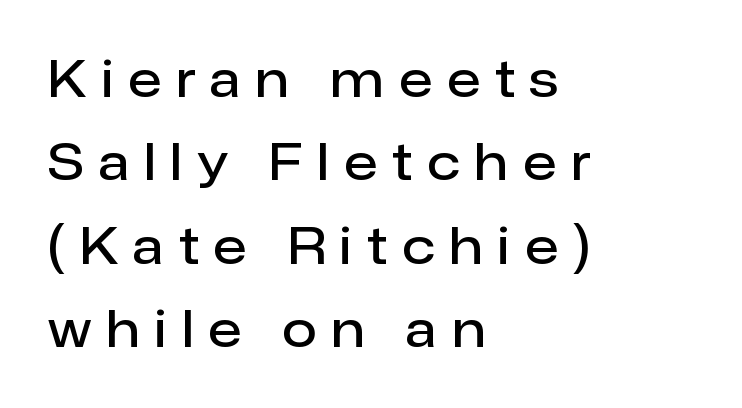
Q: Is the text bold? A: Semi-bold.
Q: Is the text italic (slanted)? A: No, it is upright.
Q: Is the typeface a serif or a sans-serif typeface? A: Sans-serif.
Q: Is the text underlined? A: No.
Q: How is the paragraph aligned? A: Left-aligned.
Q: Is the spacing between letters normal or unusually wide? A: Unusually wide.
Q: Is the spacing between lines tight, normal or loose? A: Normal.
Q: Width (condensed, normal, or wide)? A: Normal.
Q: Stroke contrast? A: Low.
Q: x-height? A: Medium.
Q: Monospaced? A: No.
